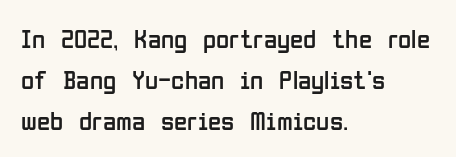
{"italic": "no", "bold": "no", "underline": "no", "align": "left", "line_spacing": "normal", "line_spacing_ratio": 1.51, "letter_spacing": "normal", "letter_spacing_em": 0.0, "glyph_px": 27}
